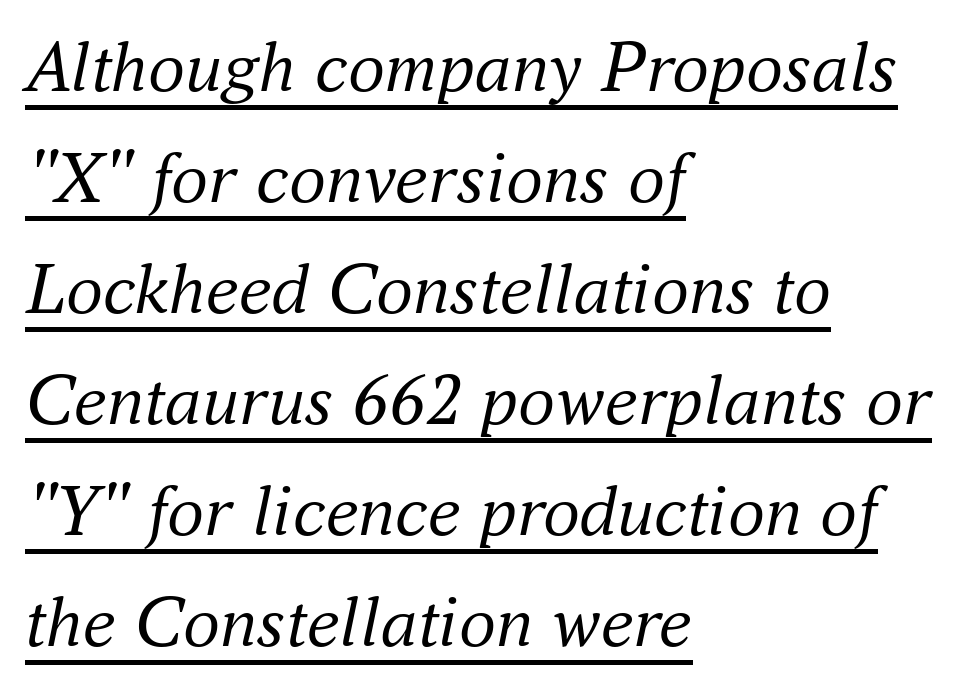
Look at the bottom of the vertical strokes: they flare into serifs here. Character widths vary here, with narrow letters taking less room than wide ones. No letter is thick-stroked: the sample isn't bold. This sample uses an oblique cut, with every glyph tilted off the vertical. Underlining? Definitely there. Honestly, the row spacing looks completely unremarkable.
